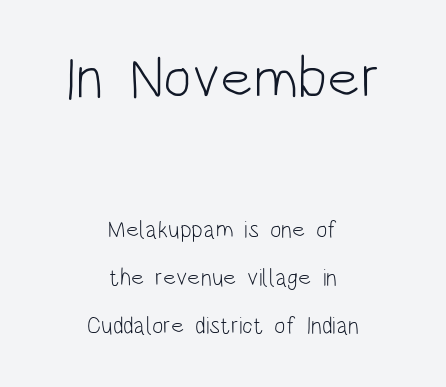
Q: Is the text bold? A: No.
Q: Is the text italic (slanted)? A: No, it is upright.
Q: Is the typeface a serif or a sans-serif typeface? A: Sans-serif.
Q: Is the text underlined? A: No.
Q: How is the paragraph aligned? A: Centered.
Q: Is the spacing between letters normal or unusually wide? A: Normal.
Q: Is the spacing between lines tight, normal or loose? A: Loose.
Q: Which block of text is set in a larger size, the first (top) or the second (bottom)? A: The first (top) one.
Q: Width (condensed, normal, or wide)? A: Condensed.
Q: Stroke contrast? A: Low.
Q: x-height? A: Large.
Q: Monospaced? A: No.
